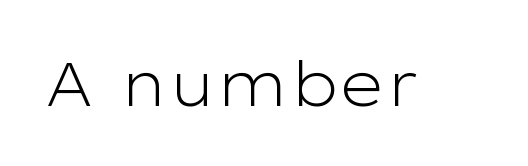
The image shows 62 px light, wide sans-serif type, upright; set normal letter spacing, not underlined; low stroke contrast and a medium x-height.
